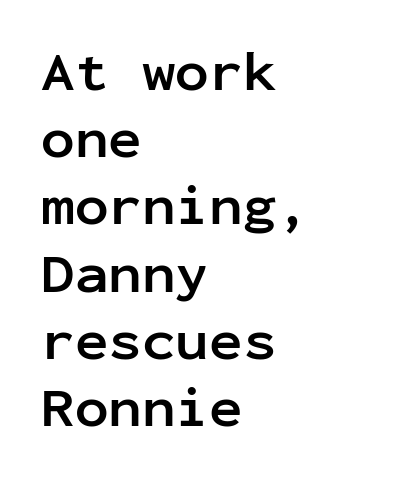
{"serif": "no", "italic": "no", "bold": "yes", "weight": "semibold", "width": "normal", "stroke_contrast": "low", "x_height": "medium", "monospaced": "yes", "underline": "no", "align": "left", "line_spacing_ratio": 1.2, "letter_spacing": "normal", "letter_spacing_em": 0.0, "glyph_px": 56}
